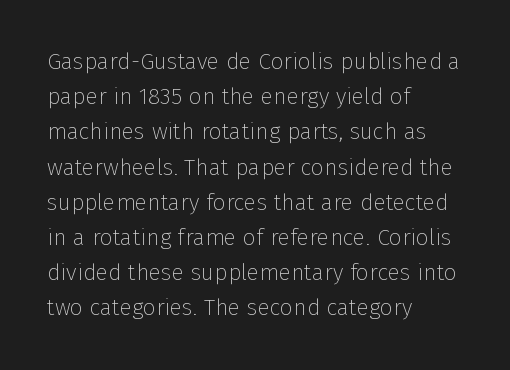
The image shows 23 px text type, upright; set left-aligned, normal line spacing (1.53x), normal letter spacing, not underlined.
